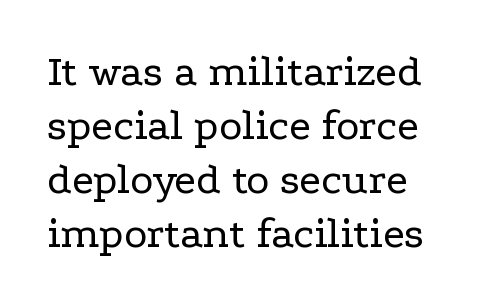
{"serif": "yes", "italic": "no", "bold": "no", "weight": "regular", "width": "wide", "stroke_contrast": "low", "x_height": "medium", "monospaced": "no", "underline": "no", "align": "left", "line_spacing_ratio": 1.23, "letter_spacing": "normal", "letter_spacing_em": 0.0, "glyph_px": 44}
